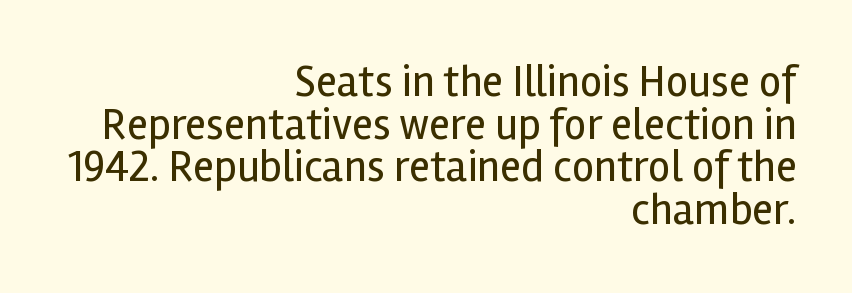
Do the characters align in a grid? No, the font is proportional. The passage shown has conventional tracking throughout. Nothing heavy about these letters — not bold at all. Quick note: underline off. Line endings align vertically; line beginnings do not.
